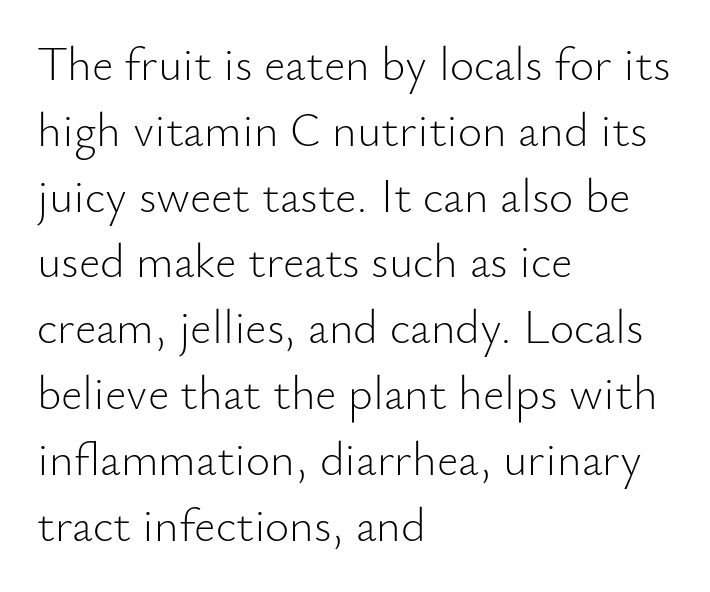
{"serif": "no", "italic": "no", "bold": "no", "weight": "light", "width": "normal", "stroke_contrast": "low", "x_height": "small", "monospaced": "no", "underline": "no", "align": "left", "line_spacing": "normal", "line_spacing_ratio": 1.4, "letter_spacing": "normal", "letter_spacing_em": 0.0, "glyph_px": 47}
